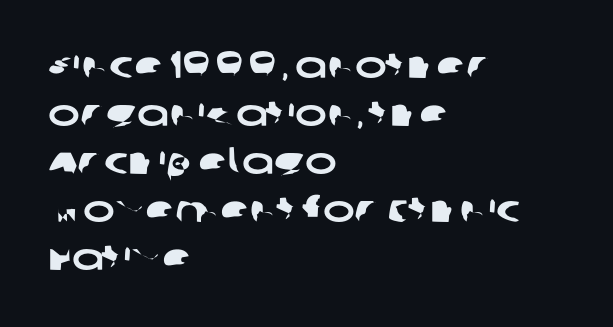
Note the varied advance widths — an 'i' is clearly narrower than an 'm'. A bare baseline throughout the passage. Compared with typical body copy, the letter spacing here is the same. How would I describe the line gaps? Plain and ordinary.
